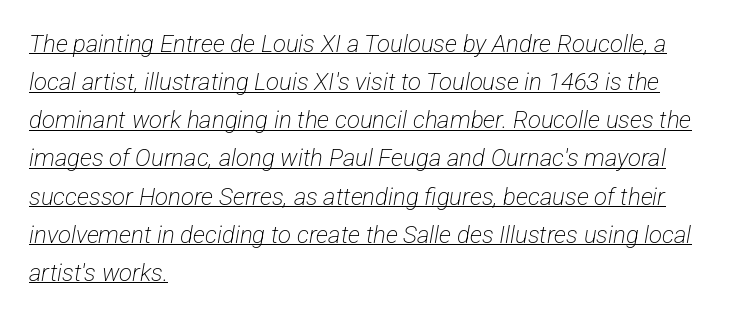
Q: Is the text bold? A: No.
Q: Is the text underlined? A: Yes.
Q: How is the paragraph aligned? A: Left-aligned.
Q: Is the spacing between letters normal or unusually wide? A: Normal.
Q: Is the spacing between lines tight, normal or loose? A: Normal.
